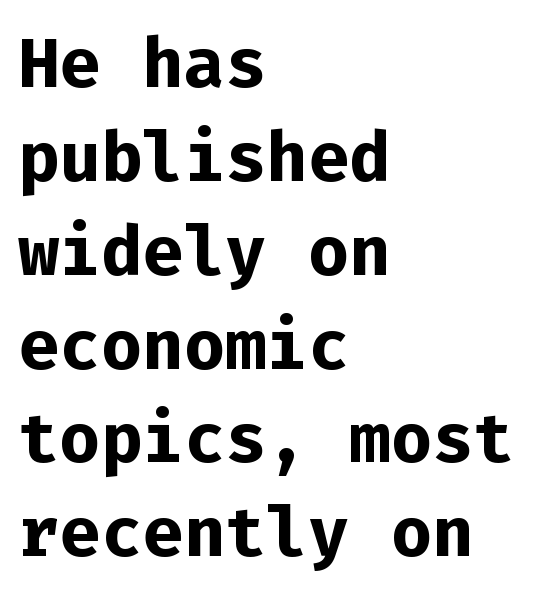
The image shows 69 px bold sans-serif type, upright, monospaced; set left-aligned, normal line spacing (1.36x), normal letter spacing, not underlined; low stroke contrast and a medium x-height.
